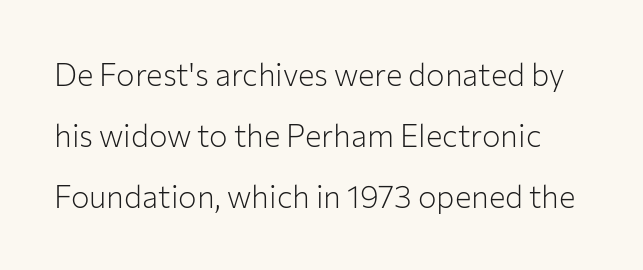
Q: Is the text bold? A: No.
Q: Is the text italic (slanted)? A: No, it is upright.
Q: Is the typeface a serif or a sans-serif typeface? A: Sans-serif.
Q: Is the text underlined? A: No.
Q: Is the spacing between letters normal or unusually wide? A: Normal.
Q: Is the spacing between lines tight, normal or loose? A: Loose.
Q: Width (condensed, normal, or wide)? A: Normal.
Q: Stroke contrast? A: Low.
Q: x-height? A: Medium.
Q: Monospaced? A: No.
